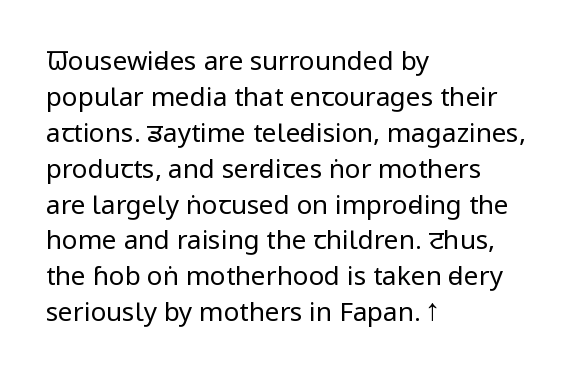
Q: Is the text bold? A: No.
Q: Is the text italic (slanted)? A: No, it is upright.
Q: Is the text underlined? A: No.
Q: How is the paragraph aligned? A: Left-aligned.
Q: Is the spacing between letters normal or unusually wide? A: Normal.
Q: Is the spacing between lines tight, normal or loose? A: Normal.
